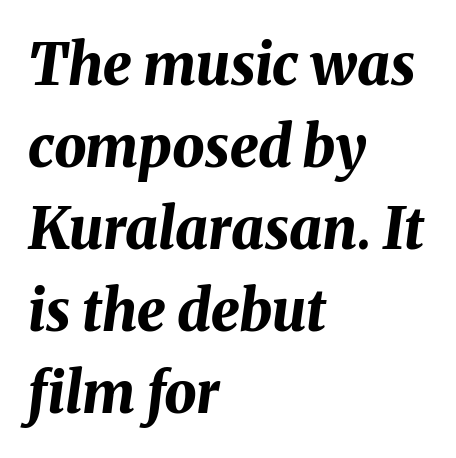
{"italic": "yes", "lean": "right", "slant_degrees": 8, "bold": "yes", "weight": "bold", "width": "normal", "stroke_contrast": "medium", "x_height": "medium", "monospaced": "no", "underline": "no", "align": "left", "line_spacing": "normal", "line_spacing_ratio": 1.44, "letter_spacing": "normal", "letter_spacing_em": 0.0, "glyph_px": 57}
